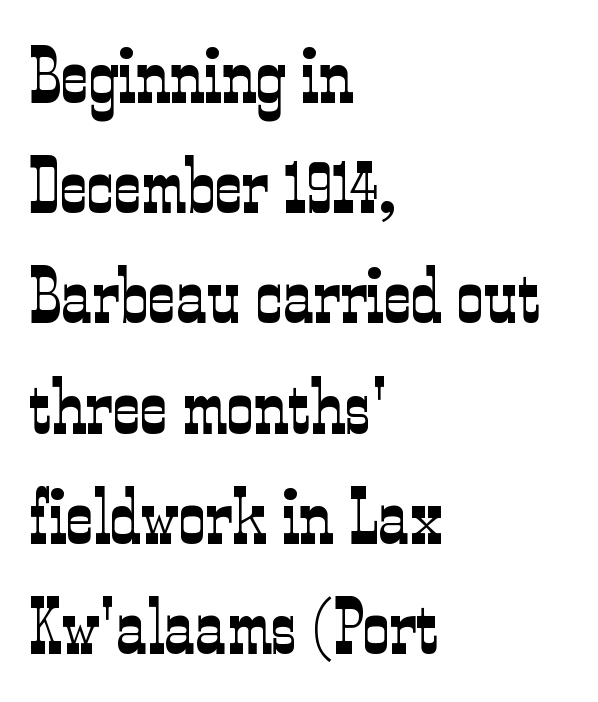
The image shows 76 px light, condensed serif type, upright; set left-aligned, normal line spacing (1.45x), normal letter spacing, not underlined; low stroke contrast and a medium x-height.
